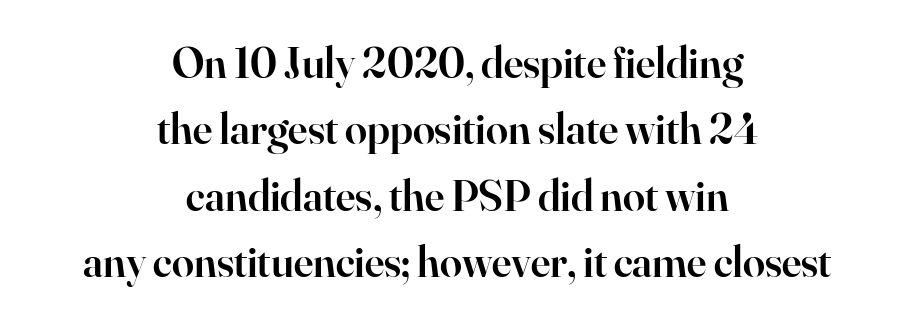
One-word summary of the alignment: center. Notice how descenders clear the ascenders below comfortably — that's standard leading. Descenders hang freely into open space. Note the varied advance widths — an 'i' is clearly narrower than an 'm'. Caption: standard tracking, unaltered.
